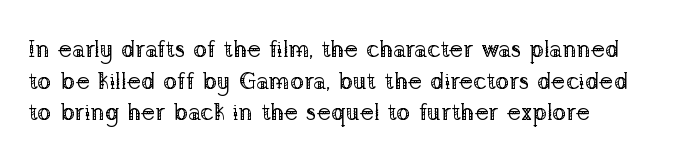
Leftover space on each line is placed entirely after the last word. The typesetting does not lean heavy: it is not bold. Honestly, the letter spacing is just normal — you wouldn't notice it. Underline: absent. If you drew a line through each stem, it would be perfectly vertical.
